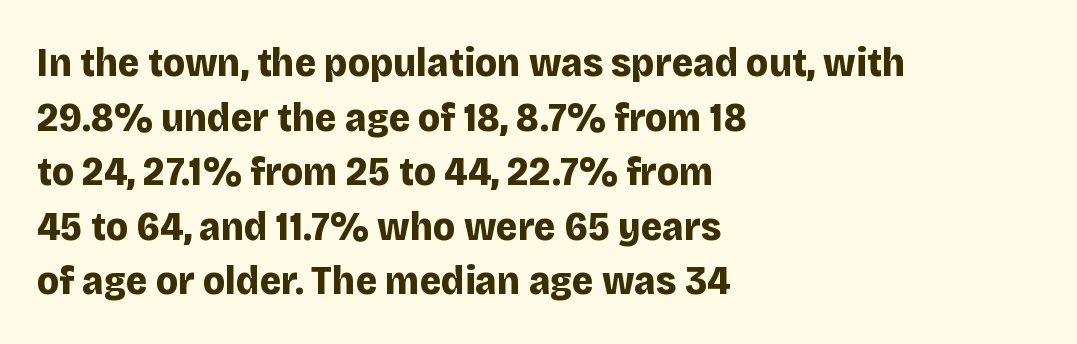
Beneath every word, the page is bare. Is this a fixed-width face? No — the glyphs have proportional, varying widths. The letters carry no serifs — their stems end cleanly without finishing strokes. Layout note: lines flush left.
